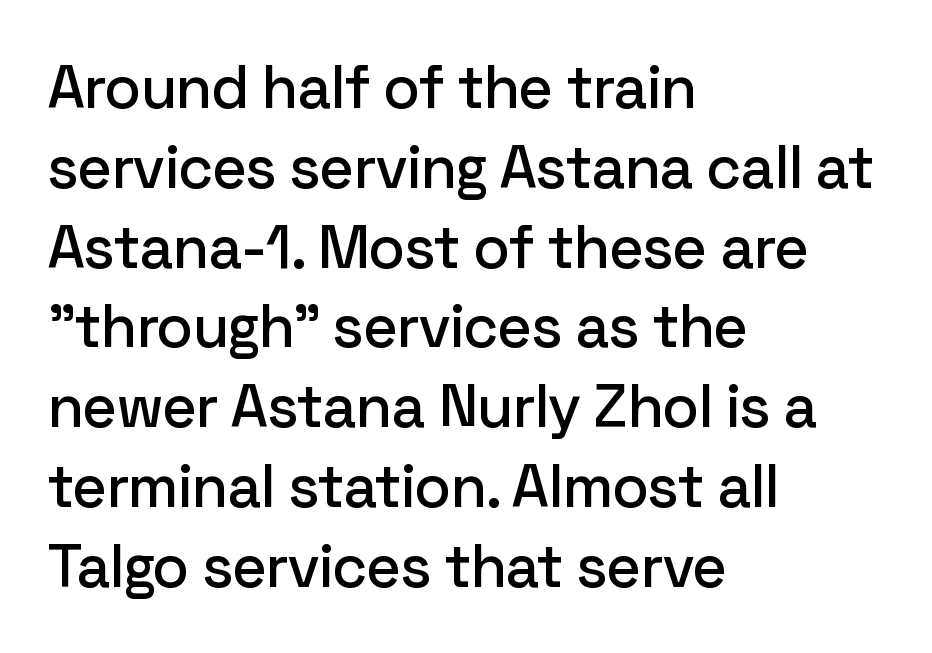
In CSS terms this would be text-align: left. These lines keep a tight, regular rhythm from letter to letter. To sum up the face: it is a sans, with no serifs. Clear beneath every line of the passage. The rendering uses natural spacing where letterforms have individual widths.
